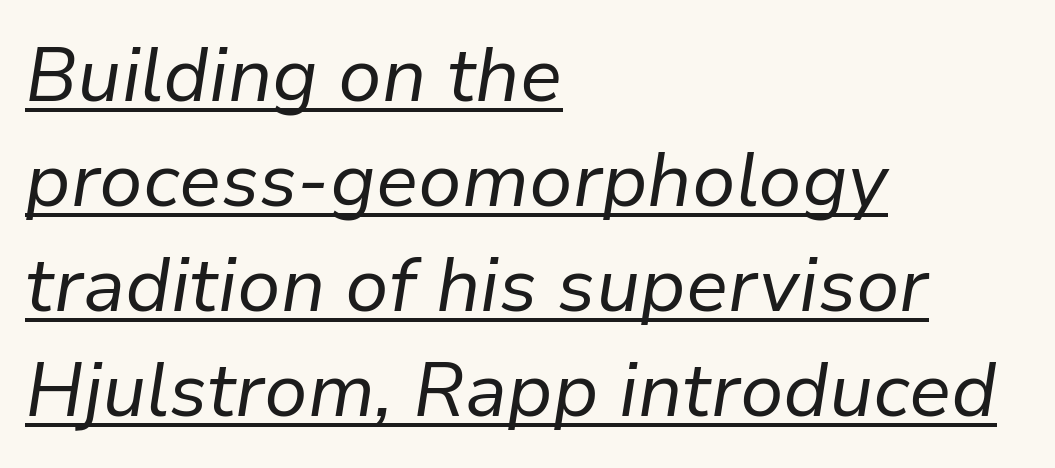
{"italic": "yes", "lean": "right", "slant_degrees": 9, "bold": "no", "weight": "regular", "width": "normal", "stroke_contrast": "low", "x_height": "medium", "monospaced": "no", "underline": "yes", "align": "left", "line_spacing": "normal", "line_spacing_ratio": 1.4, "letter_spacing": "normal", "letter_spacing_em": 0.0, "glyph_px": 75}
